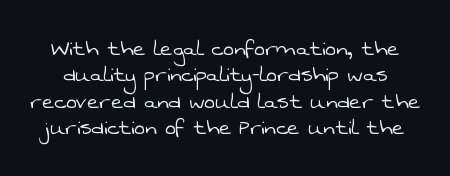
Students, note that the glyphs here touch the page at normal intervals. The weight tops out at a normal text grade. Lines of text with bare space underneath. If you measured baseline to baseline, you'd find a short distance.
